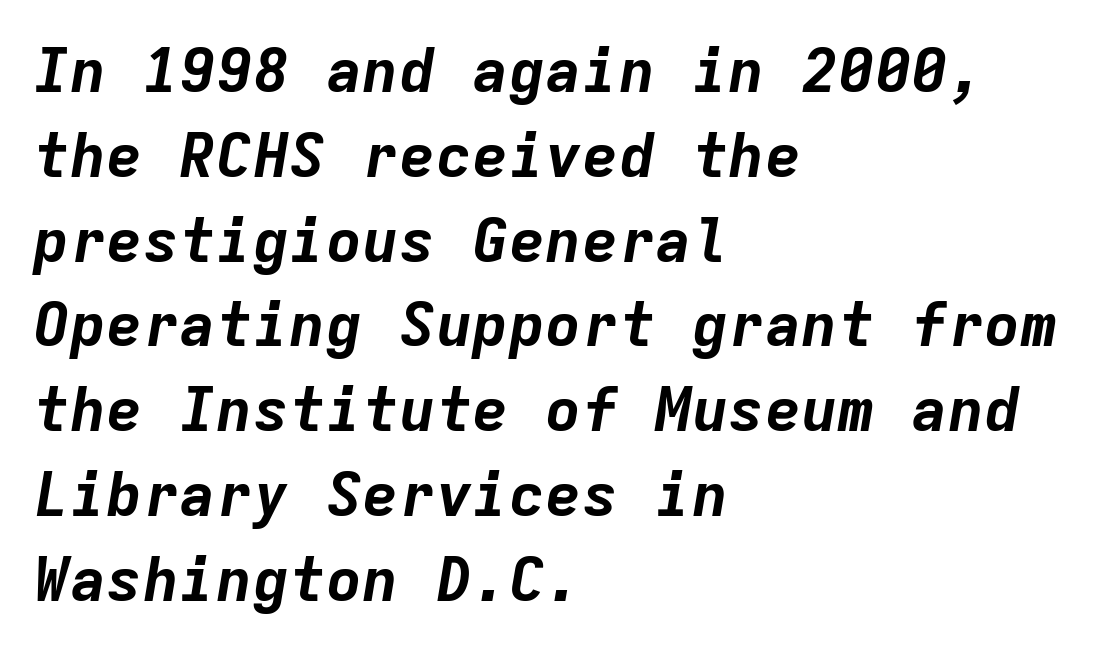
{"italic": "yes", "lean": "right", "slant_degrees": 9, "bold": "yes", "weight": "bold", "width": "normal", "stroke_contrast": "low", "x_height": "medium", "monospaced": "yes", "underline": "no", "align": "left", "line_spacing": "normal", "line_spacing_ratio": 1.39, "letter_spacing": "normal", "letter_spacing_em": 0.0, "glyph_px": 61}
